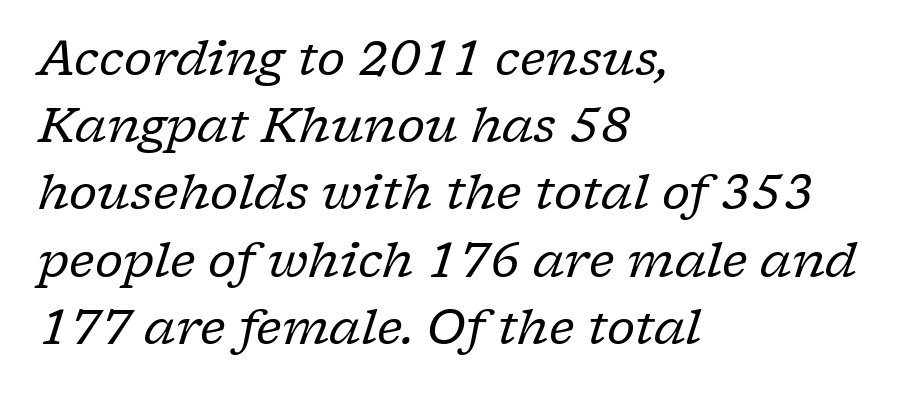
Q: Is the text bold? A: No.
Q: Is the text italic (slanted)? A: Yes, it leans right by about 17 degrees.
Q: Is the typeface a serif or a sans-serif typeface? A: Serif.
Q: Is the text underlined? A: No.
Q: How is the paragraph aligned? A: Left-aligned.
Q: Is the spacing between letters normal or unusually wide? A: Normal.
Q: Is the spacing between lines tight, normal or loose? A: Normal.
Q: Width (condensed, normal, or wide)? A: Normal.
Q: Stroke contrast? A: Low.
Q: x-height? A: Medium.
Q: Monospaced? A: No.
